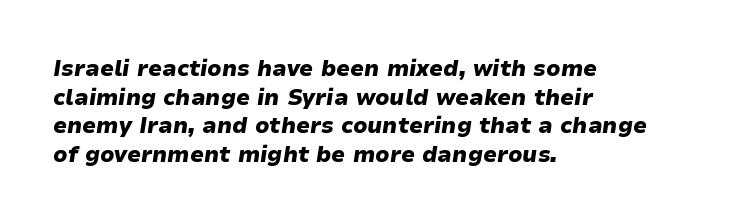
The image shows 22 px bold type, italic (leaning right); set left-aligned, normal line spacing (1.3x), normal letter spacing, not underlined.
